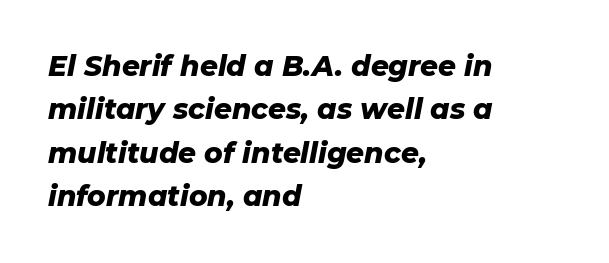
{"italic": "yes", "lean": "right", "slant_degrees": 11, "bold": "yes", "weight": "heavy", "width": "normal", "stroke_contrast": "low", "x_height": "medium", "monospaced": "no", "underline": "no", "align": "left", "line_spacing": "normal", "line_spacing_ratio": 1.55, "letter_spacing": "normal", "letter_spacing_em": 0.0, "glyph_px": 28}
